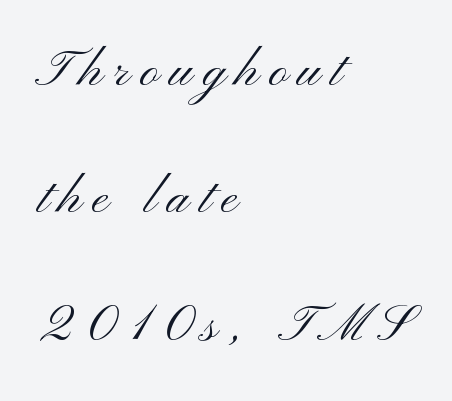
Q: Is the text bold? A: No.
Q: Is the text italic (slanted)? A: Yes.
Q: Is the typeface a serif or a sans-serif typeface? A: Sans-serif.
Q: Is the text underlined? A: No.
Q: How is the paragraph aligned? A: Left-aligned.
Q: Is the spacing between lines tight, normal or loose? A: Loose.
Q: Width (condensed, normal, or wide)? A: Wide.
Q: Stroke contrast? A: Medium.
Q: x-height? A: Small.
Q: Monospaced? A: No.
